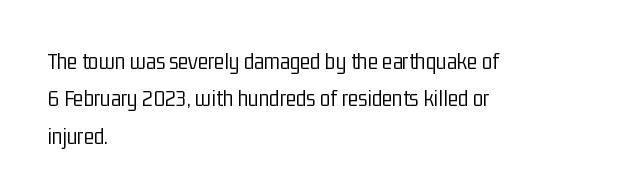
{"italic": "no", "bold": "no", "underline": "no", "align": "left", "line_spacing": "normal", "line_spacing_ratio": 1.56, "letter_spacing": "normal", "letter_spacing_em": 0.0, "glyph_px": 24}
